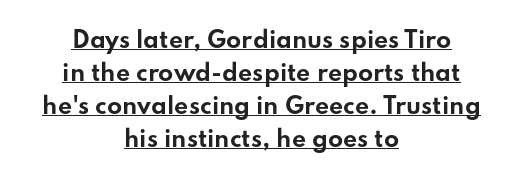
{"italic": "no", "bold": "yes", "underline": "yes", "align": "center", "line_spacing": "normal", "line_spacing_ratio": 1.5, "letter_spacing": "normal", "letter_spacing_em": 0.0, "glyph_px": 22}
